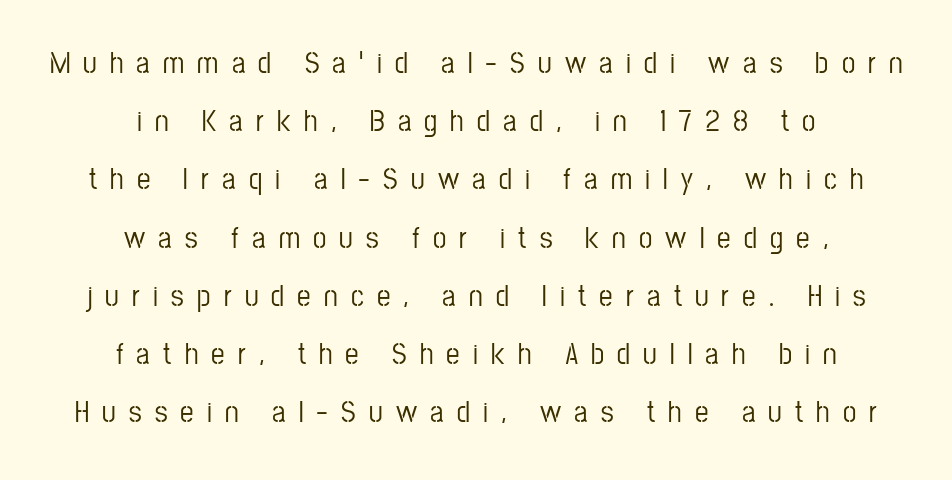
The image shows 30 px condensed sans-serif type, upright; set centered, loose line spacing (1.94x), unusually wide letter spacing (+0.44 em), not underlined; low stroke contrast and a medium x-height.
